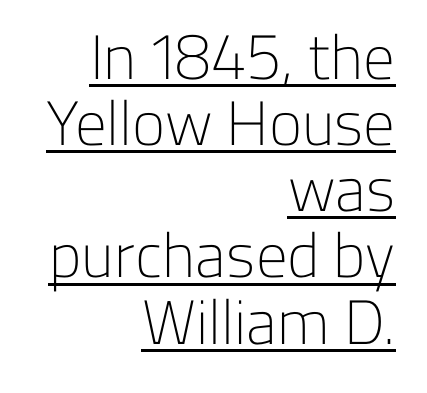
Q: Is the text bold? A: No.
Q: Is the text italic (slanted)? A: No, it is upright.
Q: Is the typeface a serif or a sans-serif typeface? A: Sans-serif.
Q: Is the text underlined? A: Yes.
Q: How is the paragraph aligned? A: Right-aligned.
Q: Is the spacing between letters normal or unusually wide? A: Normal.
Q: Is the spacing between lines tight, normal or loose? A: Tight.
Q: Width (condensed, normal, or wide)? A: Normal.
Q: Stroke contrast? A: Low.
Q: x-height? A: Medium.
Q: Monospaced? A: No.
